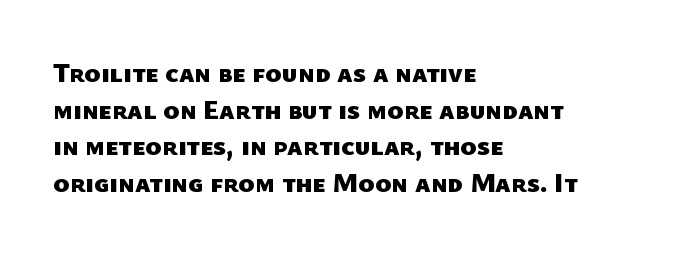
{"bold": "yes", "underline": "no", "align": "left", "line_spacing": "normal", "line_spacing_ratio": 1.36, "letter_spacing": "normal", "letter_spacing_em": 0.0, "glyph_px": 27}
